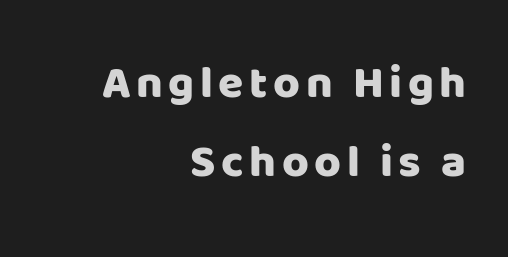
Q: Is the text italic (slanted)? A: No, it is upright.
Q: Is the typeface a serif or a sans-serif typeface? A: Sans-serif.
Q: Is the text underlined? A: No.
Q: How is the paragraph aligned? A: Right-aligned.
Q: Width (condensed, normal, or wide)? A: Normal.
Q: Stroke contrast? A: Low.
Q: x-height? A: Large.
Q: Monospaced? A: No.
